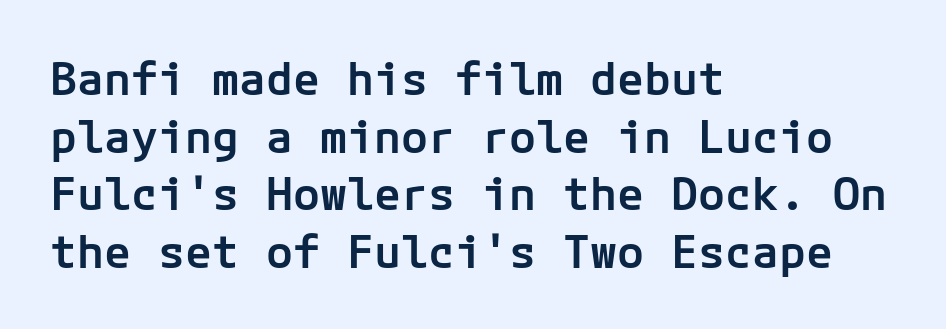
The image shows 45 px semibold sans-serif type, upright; set left-aligned, normal line spacing (1.28x), normal letter spacing, not underlined; low stroke contrast and a medium x-height.
